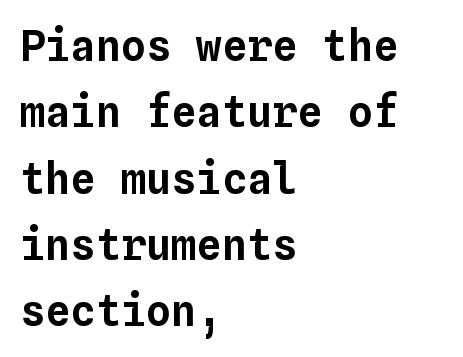
{"italic": "no", "width": "normal", "stroke_contrast": "low", "x_height": "medium", "monospaced": "yes", "underline": "no", "align": "left", "line_spacing": "normal", "line_spacing_ratio": 1.58, "letter_spacing": "normal", "letter_spacing_em": 0.0, "glyph_px": 42}
